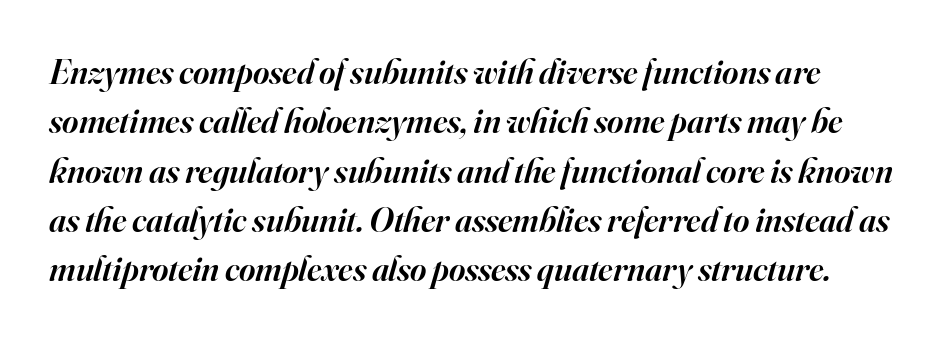
The image shows 35 px semibold serif type, italic (leaning right); set normal line spacing (1.41x), normal letter spacing, not underlined; high stroke contrast and a small x-height.
